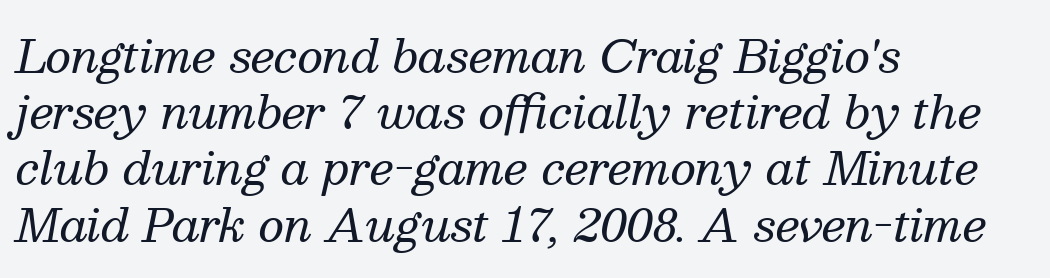
Q: Is the text bold? A: No.
Q: Is the text italic (slanted)? A: Yes, it leans right by about 13 degrees.
Q: Is the typeface a serif or a sans-serif typeface? A: Serif.
Q: Is the text underlined? A: No.
Q: How is the paragraph aligned? A: Left-aligned.
Q: Is the spacing between letters normal or unusually wide? A: Normal.
Q: Is the spacing between lines tight, normal or loose? A: Normal.
Q: Width (condensed, normal, or wide)? A: Normal.
Q: Stroke contrast? A: Medium.
Q: x-height? A: Medium.
Q: Monospaced? A: No.
